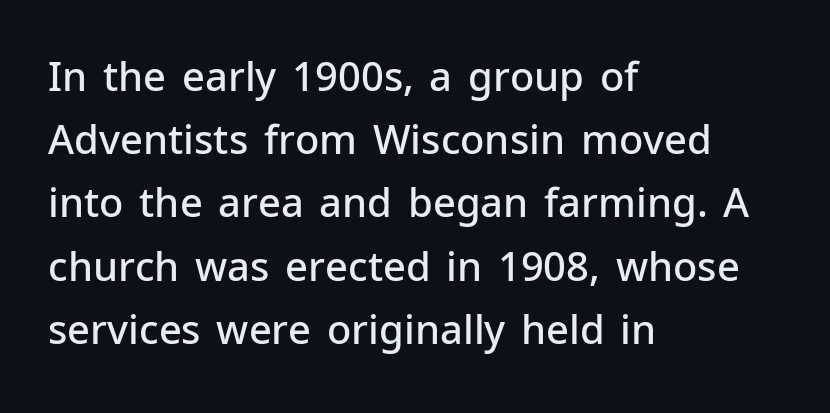
The image shows 40 px semibold sans-serif type, upright; set left-aligned, normal line spacing (1.58x), normal letter spacing, not underlined; low stroke contrast and a medium x-height.
